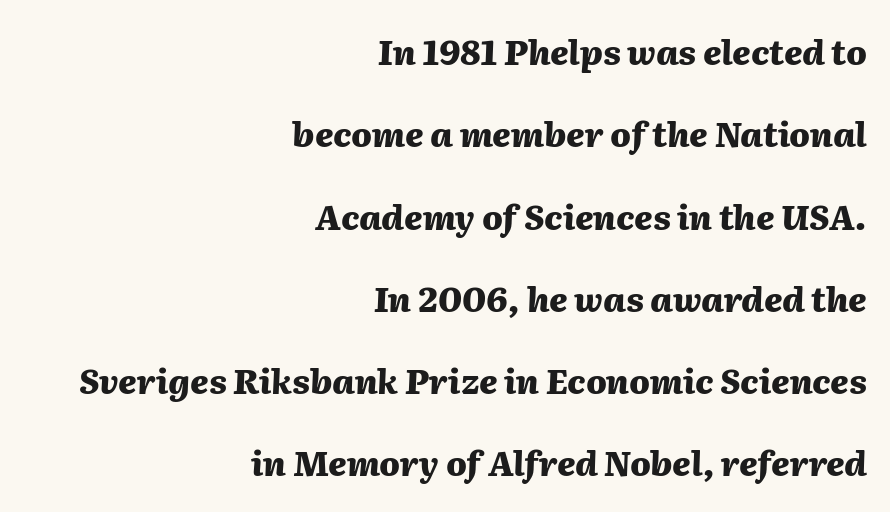
Lines of text with bare space underneath. The passage shown is typed in a proportional face where columns would drift. What weight is shown? A full bold with thick strokes. Line ends are locked; line starts wander. Line spacing here is loose. The line texture is even and compact thanks to regular tracking.
